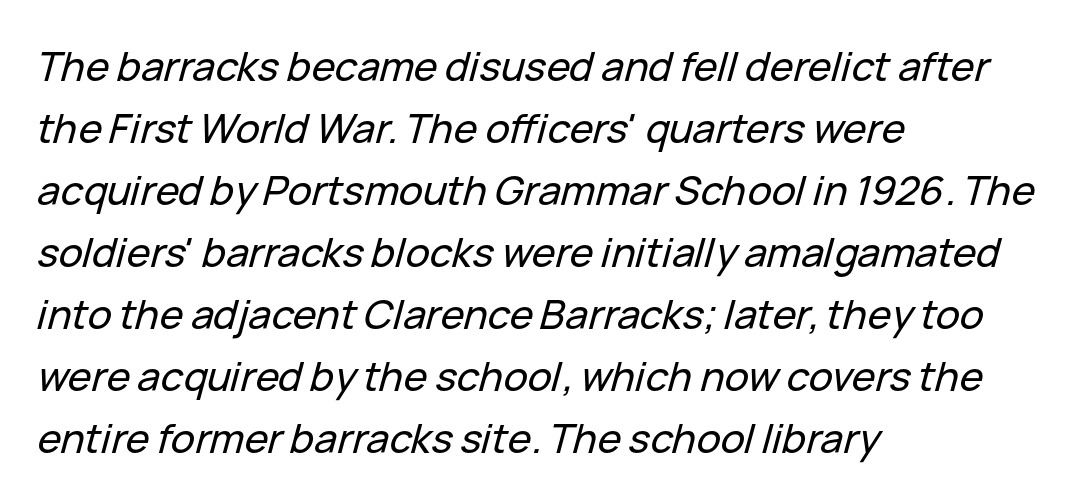
{"italic": "yes", "lean": "right", "slant_degrees": 15, "width": "normal", "stroke_contrast": "low", "x_height": "medium", "monospaced": "no", "underline": "no", "align": "left", "line_spacing": "normal", "line_spacing_ratio": 1.55, "letter_spacing": "normal", "letter_spacing_em": 0.0, "glyph_px": 40}
